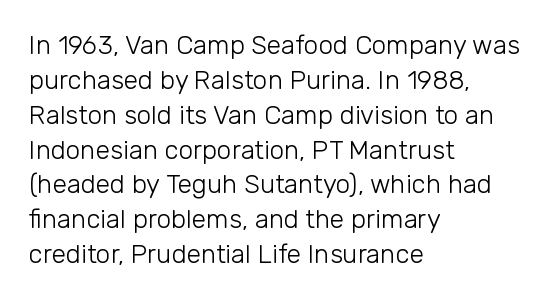
The image shows 26 px text type, upright; set left-aligned, normal line spacing (1.34x), normal letter spacing, not underlined.
